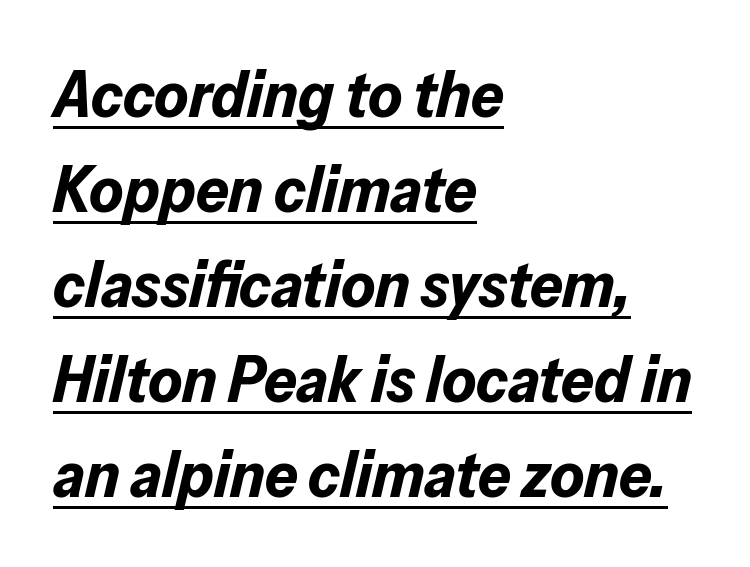
The image shows 65 px bold type, italic (leaning right); set left-aligned, normal line spacing (1.46x), normal letter spacing, underlined; low stroke contrast and a medium x-height.
